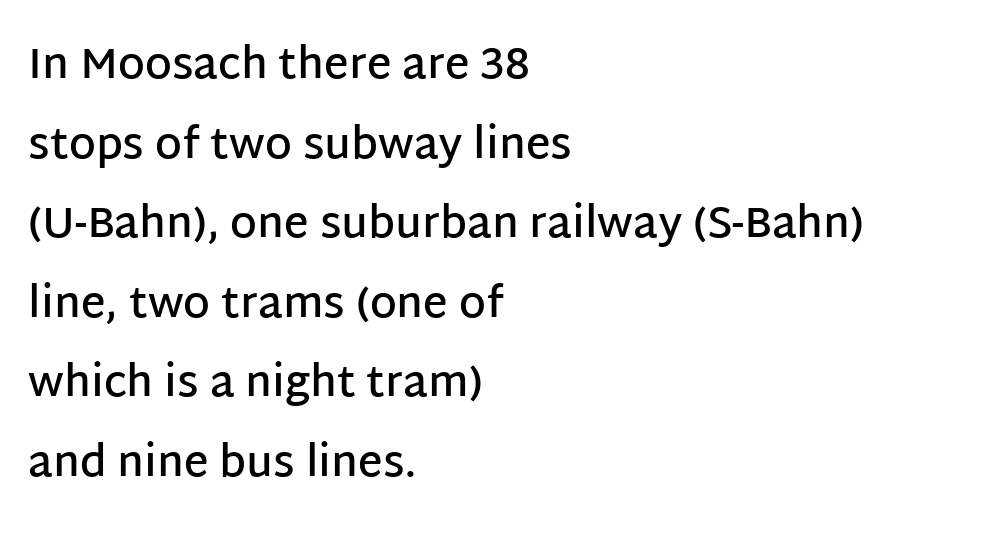
Q: Is the text bold? A: Semi-bold.
Q: Is the text italic (slanted)? A: No, it is upright.
Q: Is the typeface a serif or a sans-serif typeface? A: Sans-serif.
Q: Is the text underlined? A: No.
Q: How is the paragraph aligned? A: Left-aligned.
Q: Is the spacing between letters normal or unusually wide? A: Normal.
Q: Width (condensed, normal, or wide)? A: Normal.
Q: Stroke contrast? A: Low.
Q: x-height? A: Large.
Q: Monospaced? A: No.
